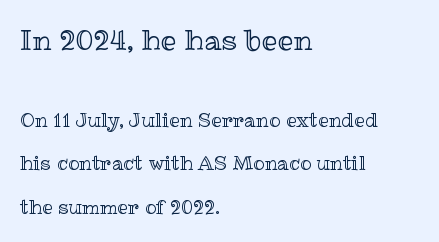
Q: Is the text italic (slanted)? A: No, it is upright.
Q: Is the text underlined? A: No.
Q: How is the paragraph aligned? A: Left-aligned.
Q: Is the spacing between letters normal or unusually wide? A: Normal.
Q: Is the spacing between lines tight, normal or loose? A: Loose.
Q: Which block of text is set in a larger size, the first (top) or the second (bottom)? A: The first (top) one.
Q: Width (condensed, normal, or wide)? A: Normal.
Q: x-height? A: Medium.
Q: Monospaced? A: No.
